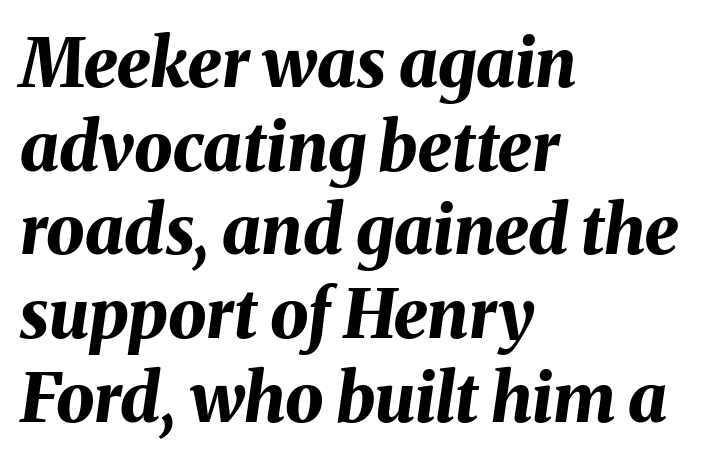
Students, note that the glyphs here touch the page at normal intervals. Here the designer chose a conventional face with non-uniform glyph widths. Alignment: flush left. Style check: oblique.
